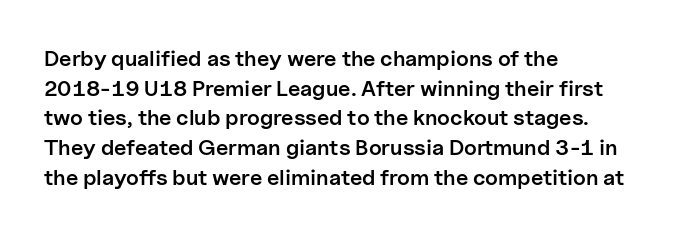
{"italic": "no", "bold": "semi", "underline": "no", "align": "left", "line_spacing": "normal", "line_spacing_ratio": 1.35, "letter_spacing": "normal", "letter_spacing_em": 0.0, "glyph_px": 22}
